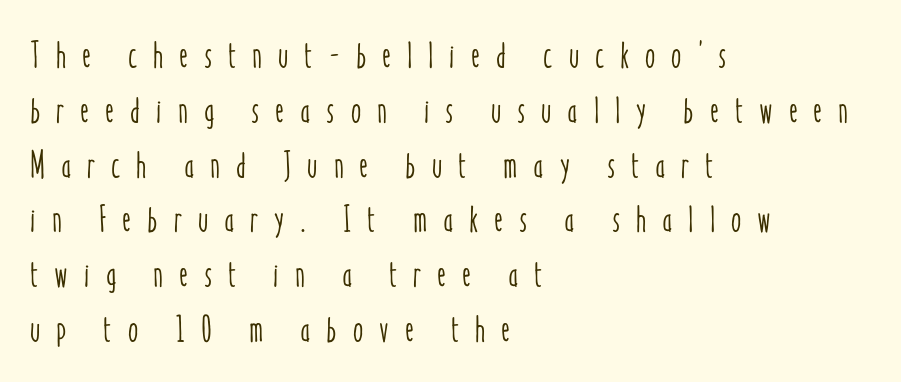
The image shows 37 px condensed type, upright; set left-aligned, normal line spacing (1.48x), unusually wide letter spacing (+0.43 em), not underlined; low stroke contrast and a medium x-height.
